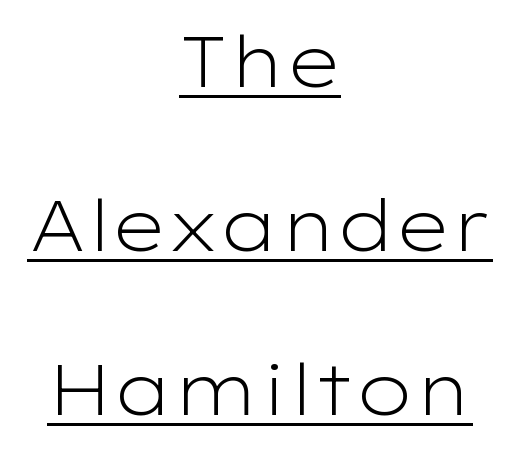
Q: Is the text bold? A: No.
Q: Is the text italic (slanted)? A: No, it is upright.
Q: Is the typeface a serif or a sans-serif typeface? A: Sans-serif.
Q: Is the text underlined? A: Yes.
Q: How is the paragraph aligned? A: Centered.
Q: Is the spacing between letters normal or unusually wide? A: Normal.
Q: Is the spacing between lines tight, normal or loose? A: Loose.
Q: Width (condensed, normal, or wide)? A: Wide.
Q: Stroke contrast? A: Low.
Q: x-height? A: Medium.
Q: Monospaced? A: No.
